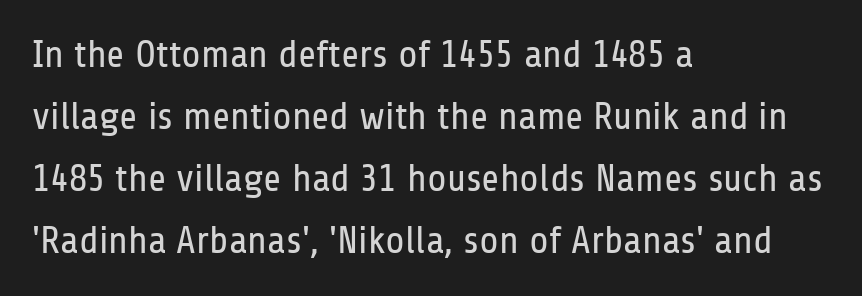
The rendering shows plain stroke endings on the letterforms — a sans-serif design. Posture: straight, roman, zero tilt. Has an underline been added? It has not. Short note: letters normally spaced. The weight would be labelled regular, book, light, or lighter still. Compared with a centered layout, this one pins lines to the left instead.
